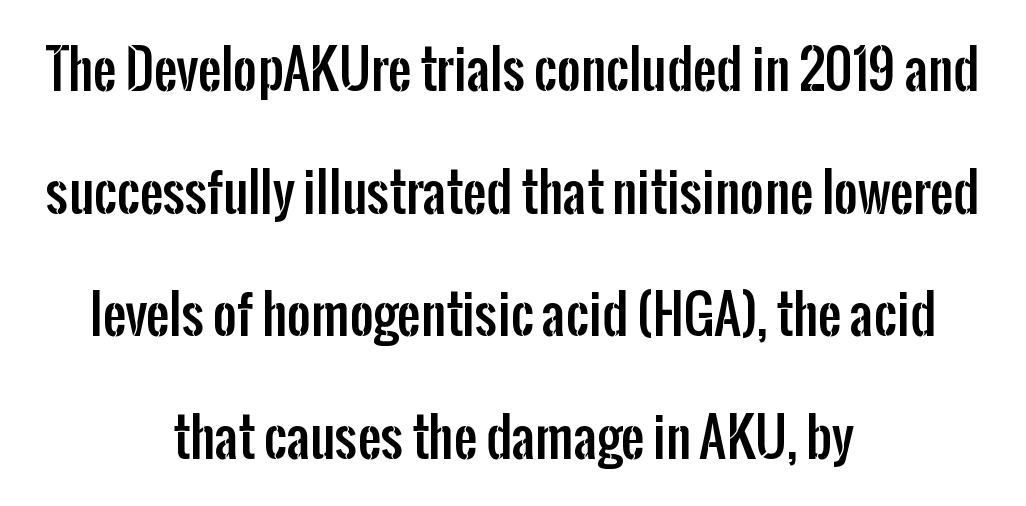
The image shows 52 px condensed sans-serif type, upright; set centered, loose line spacing (2.36x), normal letter spacing, not underlined; low stroke contrast and a medium x-height.
